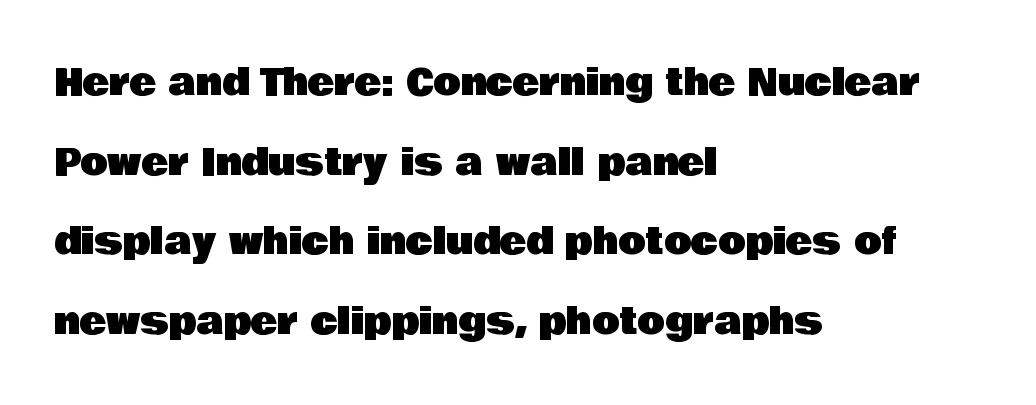
Font category for this specimen: sans-serif. The area under the type is left untouched. The lines are quadded left. Caption: standard tracking, unaltered. This sample has the flowing, uneven cadence of proportional lettering. Baseline-to-baseline distance is far greater than the letter height.
